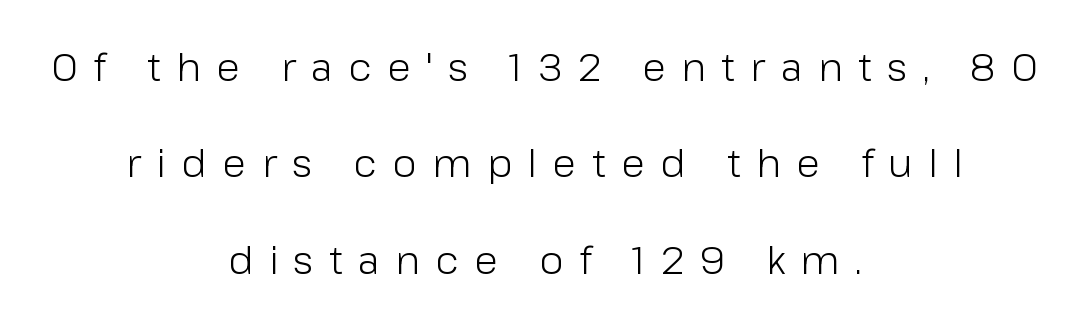
{"serif": "no", "italic": "no", "bold": "no", "weight": "light", "width": "normal", "stroke_contrast": "low", "x_height": "medium", "monospaced": "no", "underline": "no", "align": "center", "line_spacing": "loose", "line_spacing_ratio": 2.47, "letter_spacing": "wide", "letter_spacing_em": 0.4, "glyph_px": 39}
